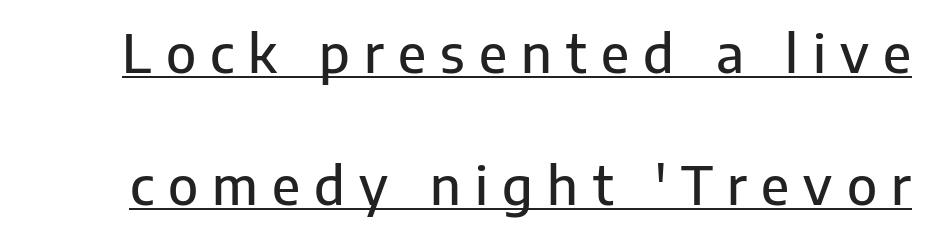
Q: Is the text italic (slanted)? A: No, it is upright.
Q: Is the typeface a serif or a sans-serif typeface? A: Sans-serif.
Q: Is the text underlined? A: Yes.
Q: Is the spacing between letters normal or unusually wide? A: Unusually wide.
Q: Is the spacing between lines tight, normal or loose? A: Loose.
Q: Width (condensed, normal, or wide)? A: Normal.
Q: Stroke contrast? A: Low.
Q: x-height? A: Medium.
Q: Monospaced? A: No.
